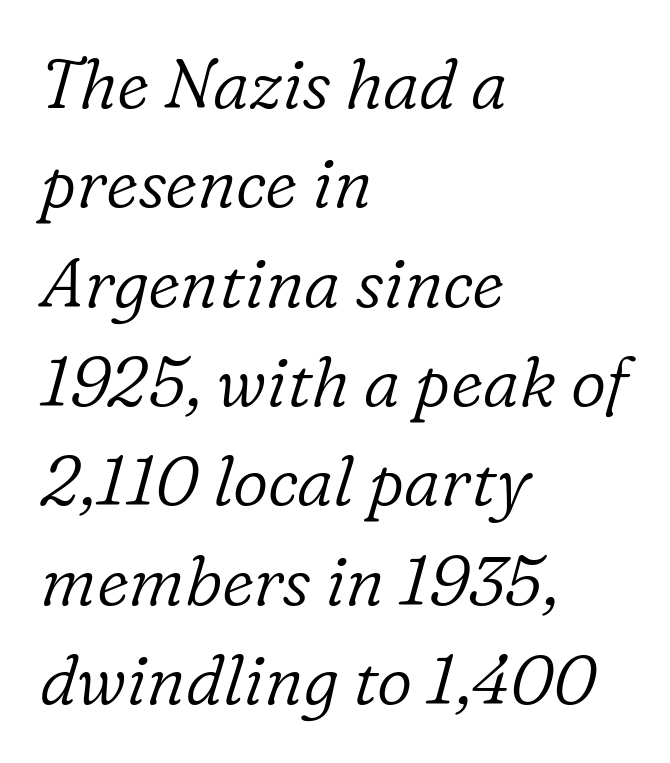
{"serif": "yes", "italic": "yes", "lean": "right", "slant_degrees": 16, "bold": "no", "weight": "light", "width": "normal", "stroke_contrast": "low", "x_height": "medium", "monospaced": "no", "underline": "no", "align": "left", "line_spacing": "normal", "line_spacing_ratio": 1.44, "letter_spacing": "normal", "letter_spacing_em": 0.0, "glyph_px": 69}
